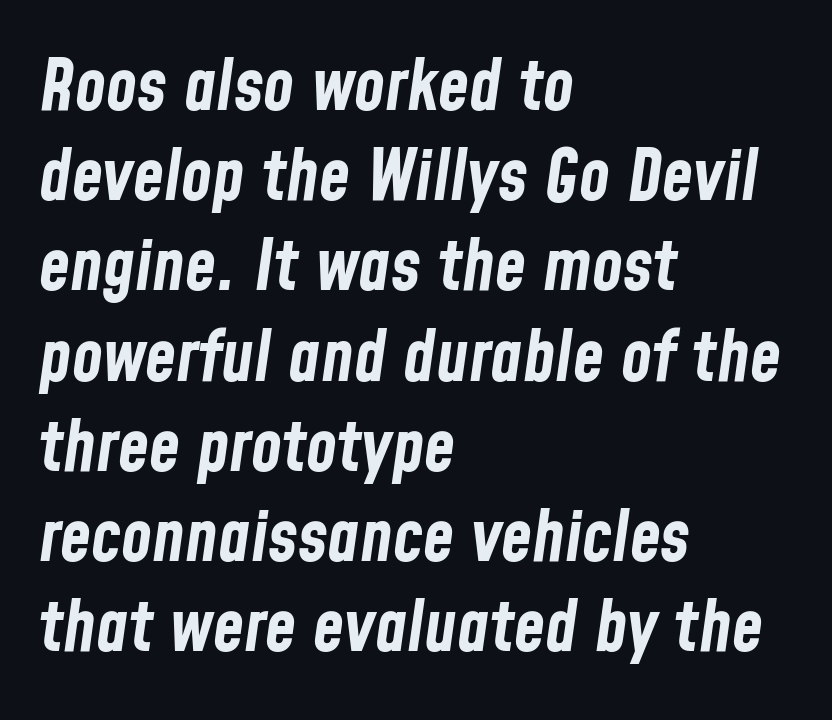
Q: Is the text bold? A: Yes.
Q: Is the text italic (slanted)? A: Yes, it leans right by about 8 degrees.
Q: Is the text underlined? A: No.
Q: How is the paragraph aligned? A: Left-aligned.
Q: Is the spacing between letters normal or unusually wide? A: Normal.
Q: Is the spacing between lines tight, normal or loose? A: Normal.
Q: Width (condensed, normal, or wide)? A: Condensed.
Q: Stroke contrast? A: Low.
Q: x-height? A: Medium.
Q: Monospaced? A: No.
